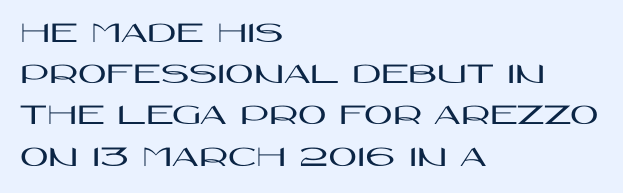
The image shows 31 px wide sans-serif type, upright; set left-aligned, normal line spacing (1.33x), normal letter spacing, not underlined; high stroke contrast and a large x-height.
